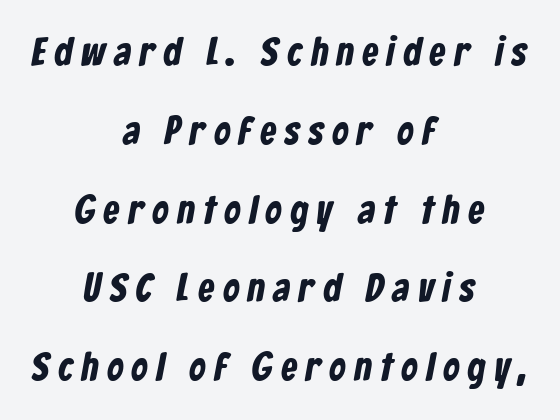
Q: Is the text bold? A: Yes.
Q: Is the typeface a serif or a sans-serif typeface? A: Sans-serif.
Q: Is the text underlined? A: No.
Q: How is the paragraph aligned? A: Centered.
Q: Is the spacing between letters normal or unusually wide? A: Unusually wide.
Q: Is the spacing between lines tight, normal or loose? A: Loose.
Q: Width (condensed, normal, or wide)? A: Condensed.
Q: Stroke contrast? A: Low.
Q: x-height? A: Medium.
Q: Monospaced? A: No.
